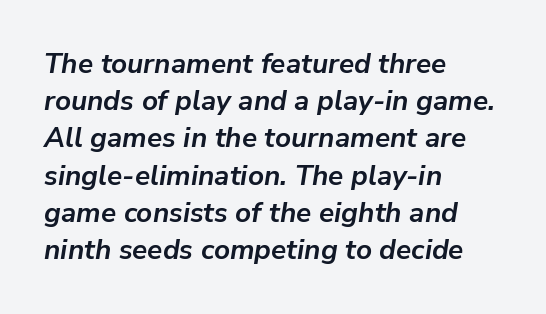
Heavy, bold letterforms. Spacing verdict: proportional, widths tailored to each character. Each new line begins a customary step beneath the previous one. The letters are slanted; this is an italic face. These lines keep a tight, regular rhythm from letter to letter. Descenders hang freely into open space.
